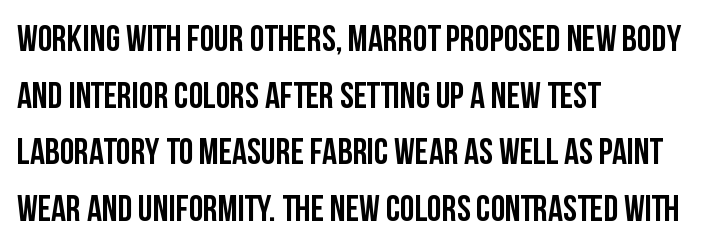
The image shows 37 px semibold, condensed sans-serif type, upright; set left-aligned, normal line spacing (1.53x), normal letter spacing, not underlined; low stroke contrast and a large x-height.
